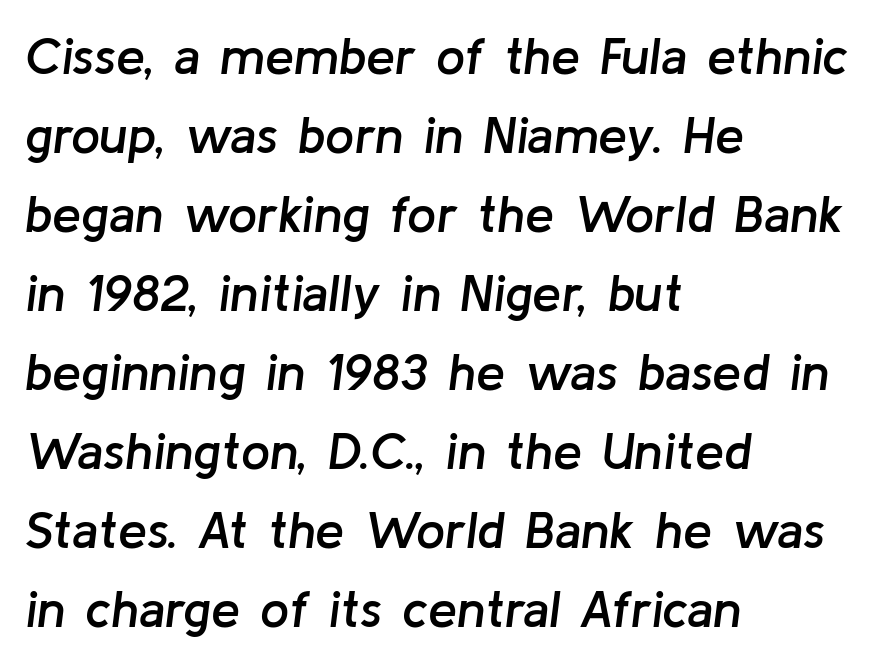
Q: Is the text bold? A: Semi-bold.
Q: Is the text italic (slanted)? A: Yes, it leans right by about 8 degrees.
Q: Is the text underlined? A: No.
Q: How is the paragraph aligned? A: Left-aligned.
Q: Is the spacing between letters normal or unusually wide? A: Normal.
Q: Is the spacing between lines tight, normal or loose? A: Normal.
Q: Width (condensed, normal, or wide)? A: Normal.
Q: Stroke contrast? A: Low.
Q: x-height? A: Medium.
Q: Monospaced? A: No.
